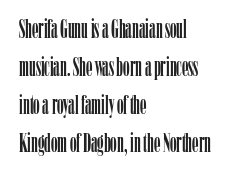
Vertical strokes here are truly vertical. Inter-character spacing is left at the font's built-in metrics. Beneath every word, the page is bare. The typesetter chose a ragged-right arrangement here. Quick note: interline space is typical.
